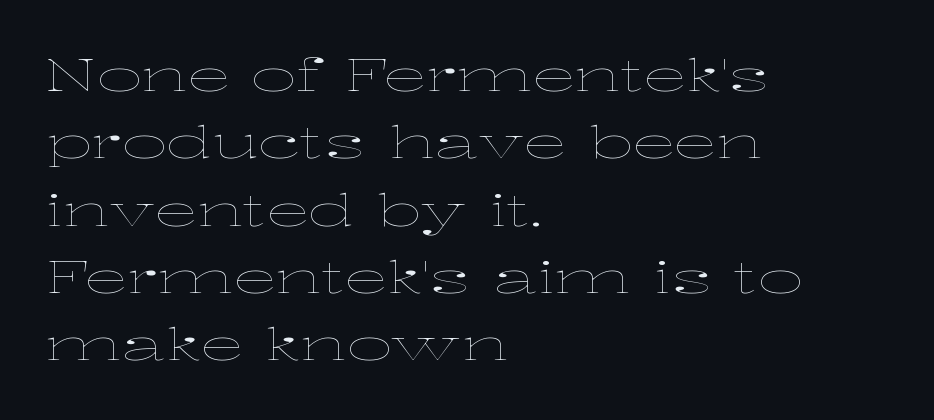
The rendering uses natural spacing where letterforms have individual widths. Type without underlining. The lines in this sample share a left origin and differ only in where they stop. Vertical spacing — default. Unlike italic type, these characters show no tilt at all.
